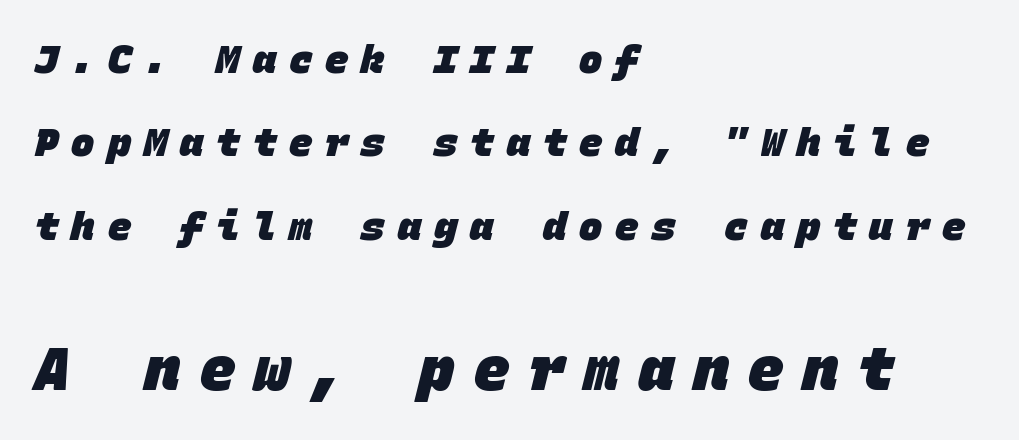
The image shows 59 px heavy sans-serif type, monospaced; set left-aligned, loose line spacing (2.14x), unusually wide letter spacing (+0.33 em), not underlined; the second (bottom) block is 1.51x larger; low stroke contrast and a large x-height.
